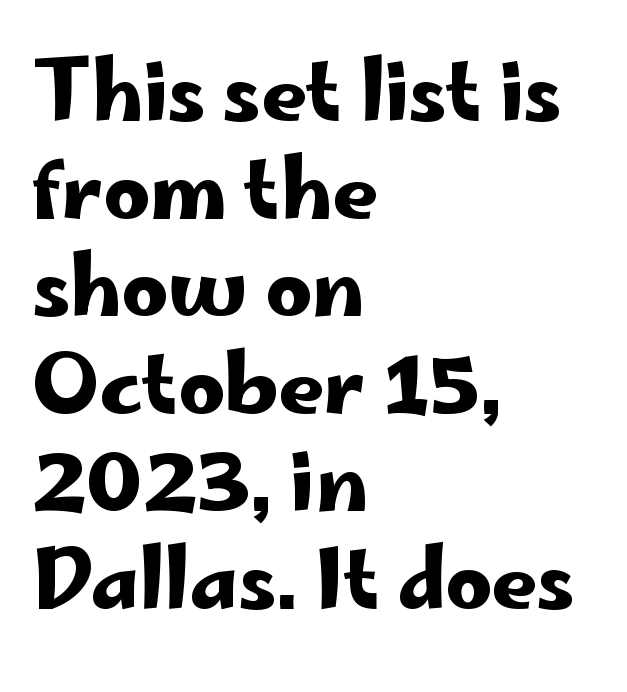
{"serif": "no", "italic": "no", "width": "wide", "stroke_contrast": "low", "x_height": "small", "monospaced": "no", "underline": "no", "align": "left", "line_spacing_ratio": 1.22, "letter_spacing": "normal", "letter_spacing_em": 0.0, "glyph_px": 80}
